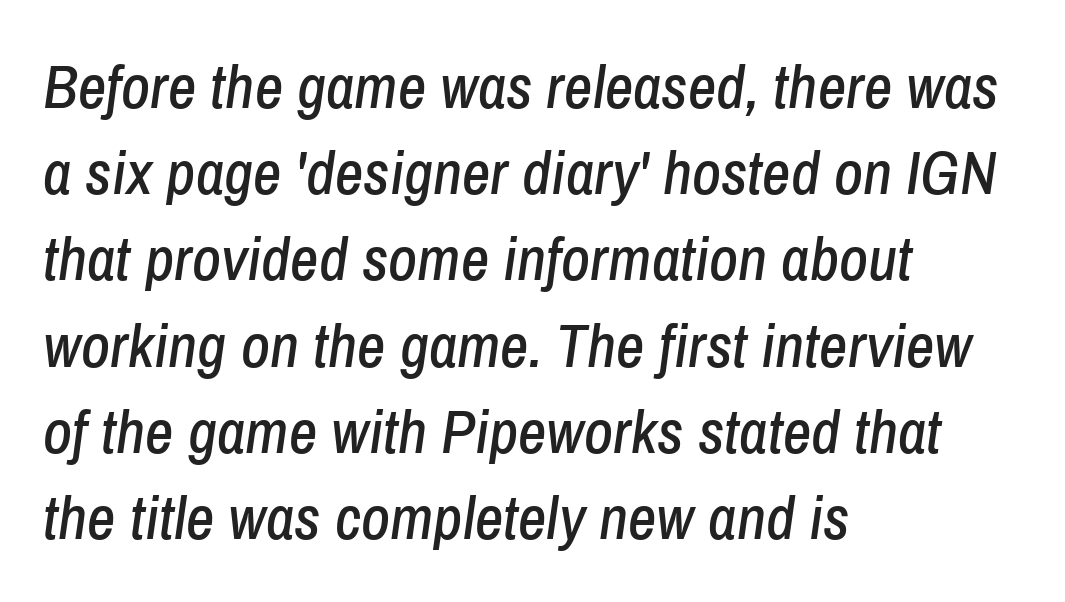
The image shows 62 px condensed type, italic (leaning right); set left-aligned, normal line spacing (1.39x), normal letter spacing, not underlined; low stroke contrast and a medium x-height.
